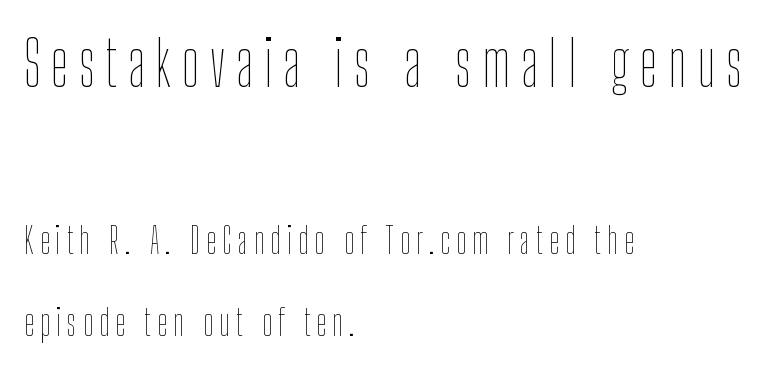
Q: Is the text bold? A: No.
Q: Is the text italic (slanted)? A: No, it is upright.
Q: Is the text underlined? A: No.
Q: How is the paragraph aligned? A: Left-aligned.
Q: Is the spacing between lines tight, normal or loose? A: Loose.
Q: Which block of text is set in a larger size, the first (top) or the second (bottom)? A: The first (top) one.
Q: Width (condensed, normal, or wide)? A: Condensed.
Q: Stroke contrast? A: Low.
Q: x-height? A: Medium.
Q: Monospaced? A: No.
